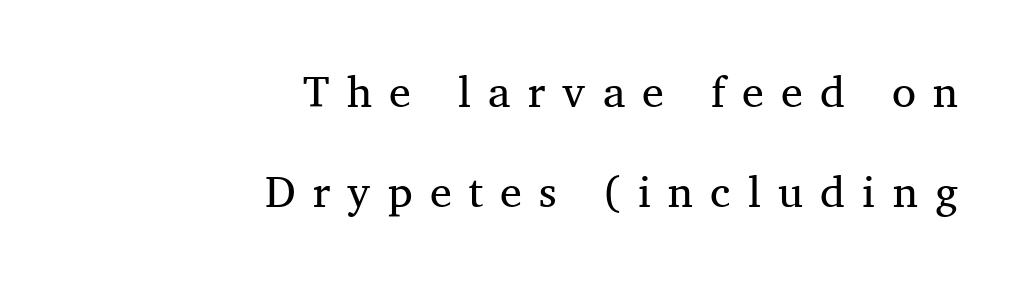
Q: Is the text bold? A: No.
Q: Is the text italic (slanted)? A: No, it is upright.
Q: Is the typeface a serif or a sans-serif typeface? A: Serif.
Q: Is the text underlined? A: No.
Q: How is the paragraph aligned? A: Right-aligned.
Q: Is the spacing between letters normal or unusually wide? A: Unusually wide.
Q: Is the spacing between lines tight, normal or loose? A: Loose.
Q: Width (condensed, normal, or wide)? A: Normal.
Q: Stroke contrast? A: Medium.
Q: x-height? A: Medium.
Q: Monospaced? A: No.
